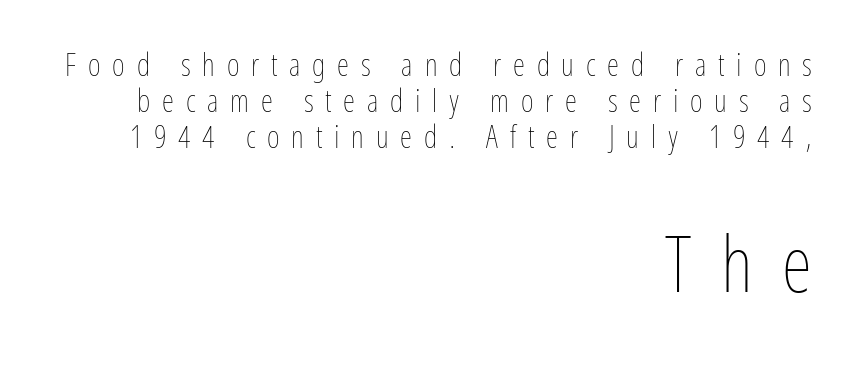
Q: Is the text bold? A: No.
Q: Is the text italic (slanted)? A: No, it is upright.
Q: Is the text underlined? A: No.
Q: How is the paragraph aligned? A: Right-aligned.
Q: Is the spacing between letters normal or unusually wide? A: Unusually wide.
Q: Which block of text is set in a larger size, the first (top) or the second (bottom)? A: The second (bottom) one.
Q: Width (condensed, normal, or wide)? A: Condensed.
Q: Stroke contrast? A: Low.
Q: x-height? A: Medium.
Q: Monospaced? A: No.
